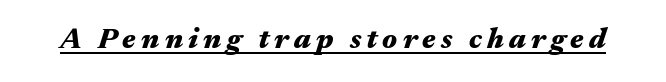
{"italic": "yes", "lean": "right", "slant_degrees": 17, "bold": "yes", "weight": "heavy", "width": "wide", "stroke_contrast": "medium", "x_height": "medium", "monospaced": "no", "underline": "yes", "glyph_px": 29}
